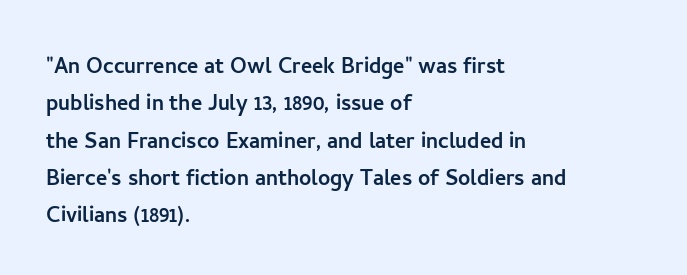
The image shows 27 px text type, upright; set left-aligned, normal line spacing (1.38x), normal letter spacing, not underlined.
